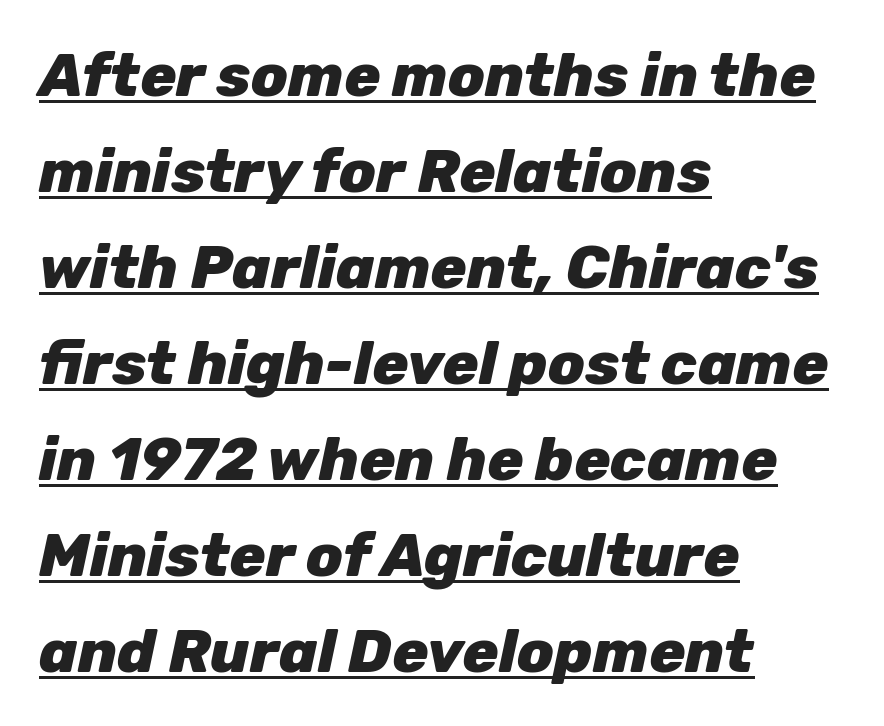
{"italic": "yes", "lean": "right", "slant_degrees": 12, "bold": "yes", "weight": "heavy", "width": "normal", "stroke_contrast": "low", "x_height": "medium", "monospaced": "no", "underline": "yes", "align": "left", "line_spacing": "normal", "line_spacing_ratio": 1.6, "letter_spacing": "normal", "letter_spacing_em": 0.0, "glyph_px": 60}
